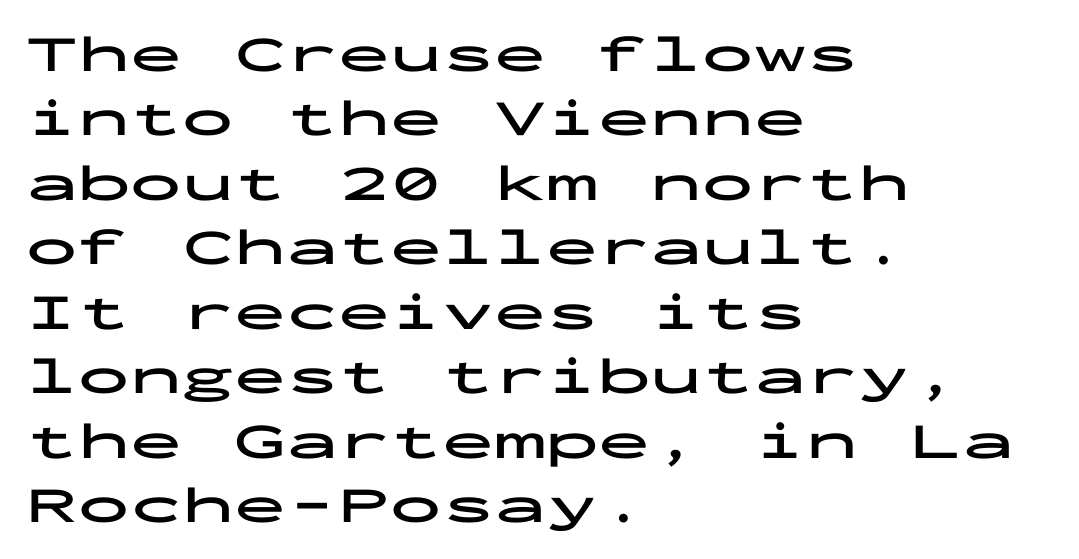
{"serif": "no", "italic": "no", "bold": "yes", "weight": "bold", "width": "wide", "stroke_contrast": "low", "x_height": "medium", "monospaced": "yes", "underline": "no", "align": "left", "line_spacing_ratio": 1.24, "letter_spacing": "normal", "letter_spacing_em": 0.0, "glyph_px": 52}
